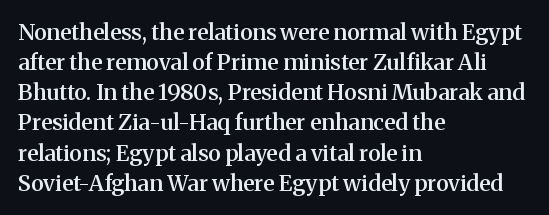
Q: Is the text bold? A: Semi-bold.
Q: Is the text italic (slanted)? A: No, it is upright.
Q: Is the text underlined? A: No.
Q: How is the paragraph aligned? A: Left-aligned.
Q: Is the spacing between letters normal or unusually wide? A: Normal.
Q: Is the spacing between lines tight, normal or loose? A: Normal.
